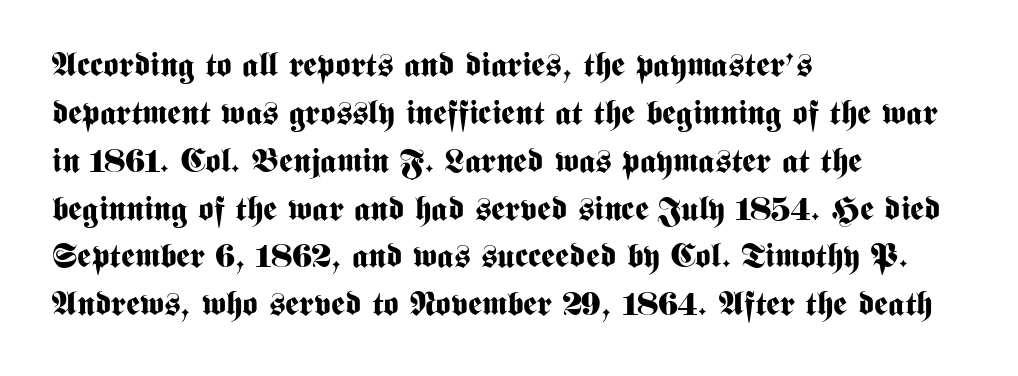
Q: Is the text bold? A: Yes.
Q: Is the text italic (slanted)? A: No, it is upright.
Q: Is the typeface a serif or a sans-serif typeface? A: Sans-serif.
Q: Is the text underlined? A: No.
Q: How is the paragraph aligned? A: Left-aligned.
Q: Is the spacing between letters normal or unusually wide? A: Normal.
Q: Is the spacing between lines tight, normal or loose? A: Normal.
Q: Width (condensed, normal, or wide)? A: Condensed.
Q: Stroke contrast? A: Medium.
Q: x-height? A: Medium.
Q: Monospaced? A: No.
